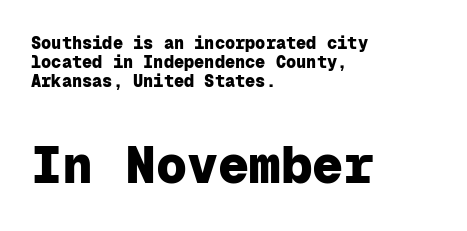
The image shows 52 px heavy sans-serif type, upright, monospaced; set left-aligned, tight line spacing (1.13x), normal letter spacing, not underlined; the second (bottom) block is 3.06x larger; low stroke contrast and a medium x-height.
